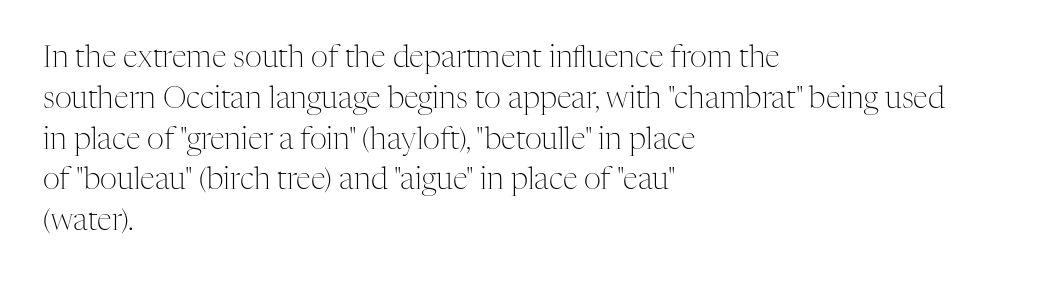
Q: Is the text bold? A: No.
Q: Is the text italic (slanted)? A: No, it is upright.
Q: Is the typeface a serif or a sans-serif typeface? A: Serif.
Q: Is the text underlined? A: No.
Q: How is the paragraph aligned? A: Left-aligned.
Q: Is the spacing between letters normal or unusually wide? A: Normal.
Q: Is the spacing between lines tight, normal or loose? A: Normal.
Q: Width (condensed, normal, or wide)? A: Normal.
Q: Stroke contrast? A: Medium.
Q: x-height? A: Medium.
Q: Monospaced? A: No.
